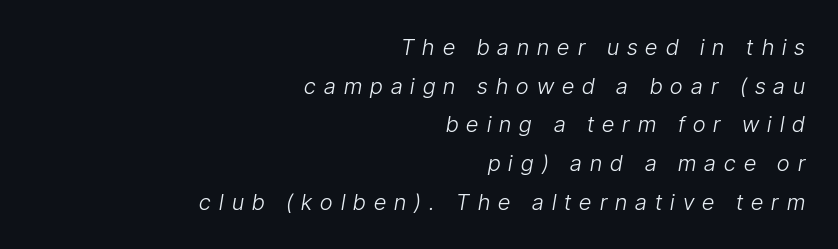
{"italic": "yes", "lean": "right", "slant_degrees": 9, "bold": "no", "underline": "no", "align": "right", "line_spacing_ratio": 1.76, "letter_spacing": "wide", "letter_spacing_em": 0.37, "glyph_px": 22}
